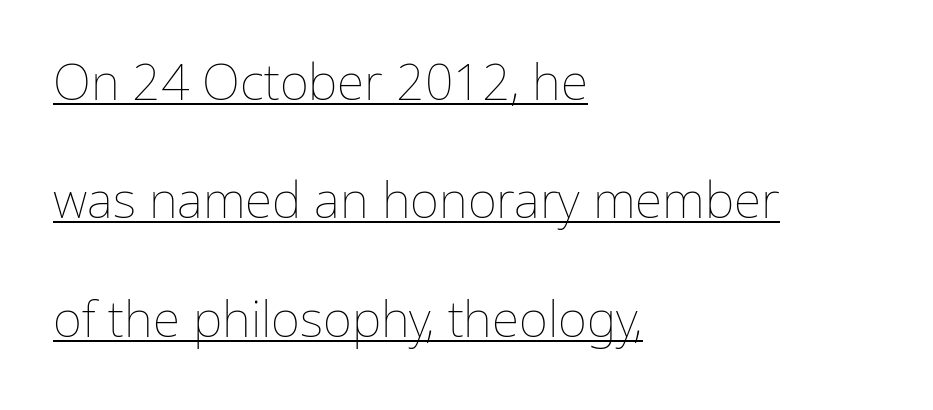
{"italic": "no", "bold": "no", "weight": "thin", "width": "normal", "stroke_contrast": "low", "x_height": "medium", "monospaced": "no", "underline": "yes", "align": "left", "line_spacing": "loose", "line_spacing_ratio": 2.37, "letter_spacing": "normal", "letter_spacing_em": 0.0, "glyph_px": 50}
